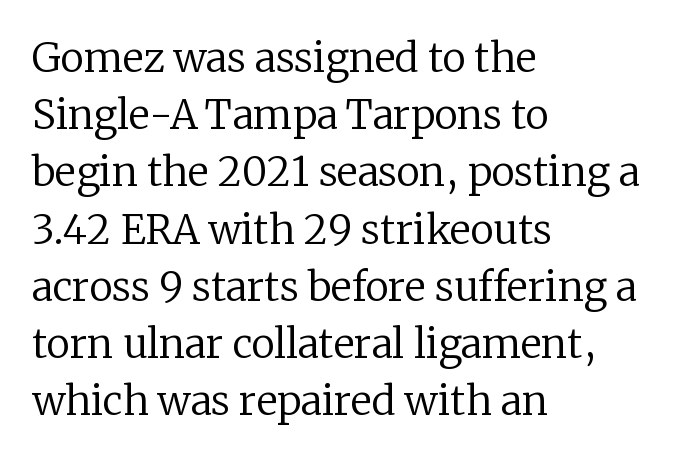
Q: Is the text bold? A: No.
Q: Is the text italic (slanted)? A: No, it is upright.
Q: Is the typeface a serif or a sans-serif typeface? A: Serif.
Q: Is the text underlined? A: No.
Q: How is the paragraph aligned? A: Left-aligned.
Q: Is the spacing between letters normal or unusually wide? A: Normal.
Q: Is the spacing between lines tight, normal or loose? A: Normal.
Q: Width (condensed, normal, or wide)? A: Normal.
Q: Stroke contrast? A: Low.
Q: x-height? A: Medium.
Q: Monospaced? A: No.
